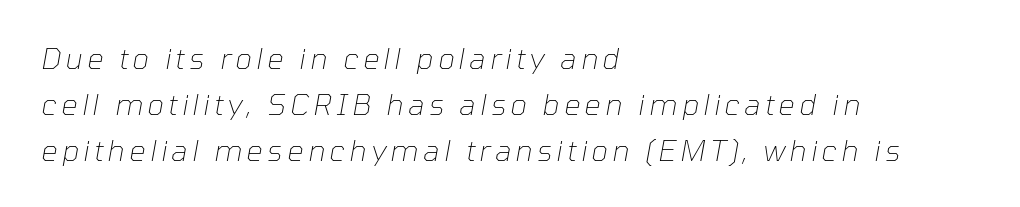
Q: Is the text bold? A: No.
Q: Is the text italic (slanted)? A: Yes, it leans right by about 10 degrees.
Q: Is the text underlined? A: No.
Q: How is the paragraph aligned? A: Left-aligned.
Q: Is the spacing between lines tight, normal or loose? A: Normal.
Q: Width (condensed, normal, or wide)? A: Normal.
Q: Stroke contrast? A: Low.
Q: x-height? A: Medium.
Q: Monospaced? A: No.
